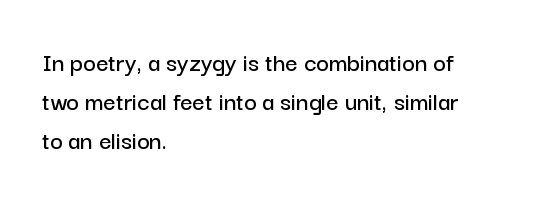
{"italic": "no", "underline": "no", "align": "left", "line_spacing": "normal", "line_spacing_ratio": 1.44, "letter_spacing": "normal", "letter_spacing_em": 0.0, "glyph_px": 27}
